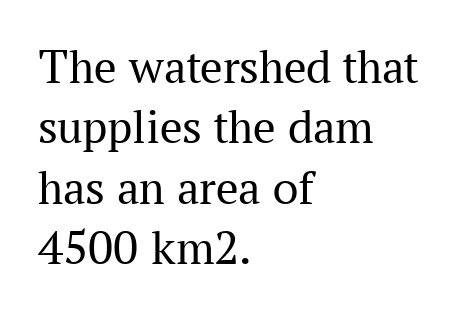
{"serif": "yes", "italic": "no", "bold": "no", "weight": "regular", "width": "normal", "stroke_contrast": "medium", "x_height": "medium", "monospaced": "no", "underline": "no", "align": "left", "line_spacing_ratio": 1.21, "letter_spacing": "normal", "letter_spacing_em": 0.0, "glyph_px": 50}
